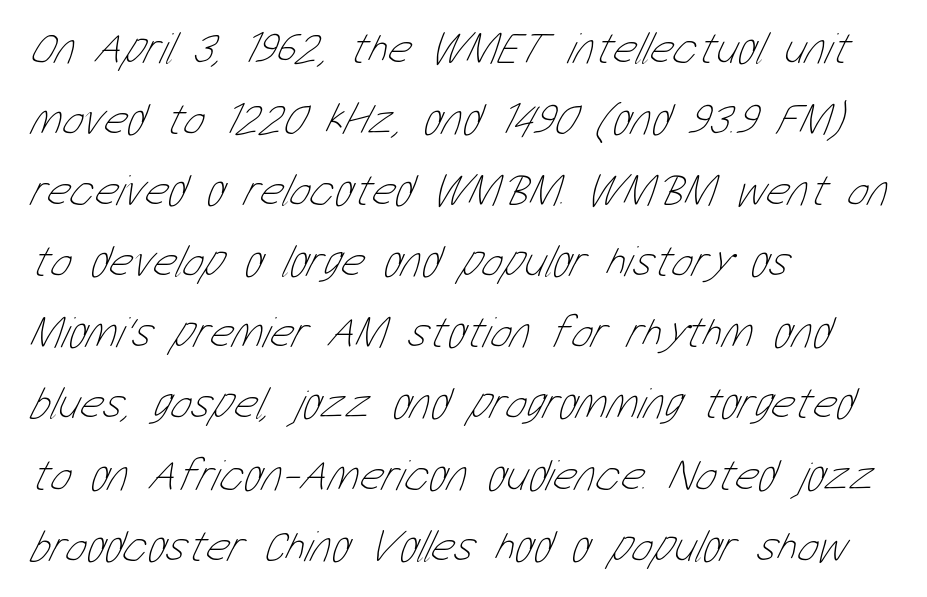
The image shows 45 px thin, condensed type; set left-aligned, normal line spacing (1.58x), normal letter spacing, not underlined; low stroke contrast and a medium x-height.
